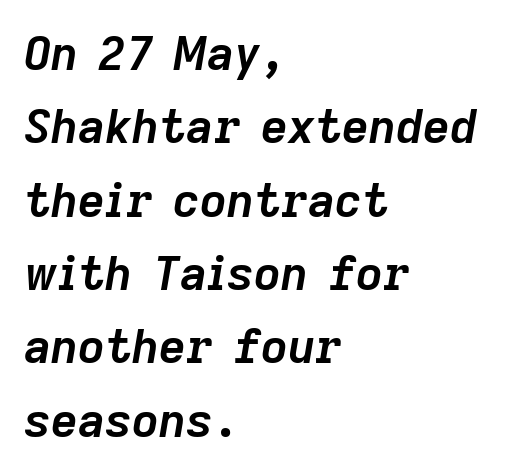
{"italic": "yes", "lean": "right", "slant_degrees": 9, "bold": "yes", "weight": "semibold", "width": "normal", "stroke_contrast": "low", "x_height": "medium", "monospaced": "no", "underline": "no", "align": "left", "line_spacing": "normal", "line_spacing_ratio": 1.56, "letter_spacing": "normal", "letter_spacing_em": 0.0, "glyph_px": 47}
